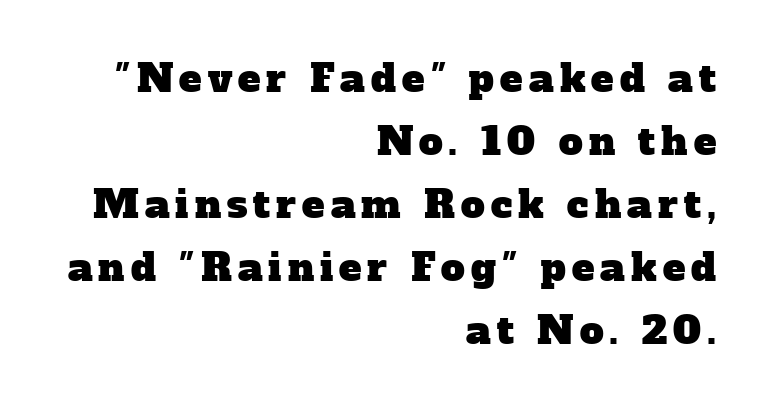
{"serif": "yes", "width": "normal", "stroke_contrast": "low", "x_height": "medium", "monospaced": "no", "underline": "no", "align": "right", "line_spacing": "normal", "line_spacing_ratio": 1.66, "glyph_px": 38}
